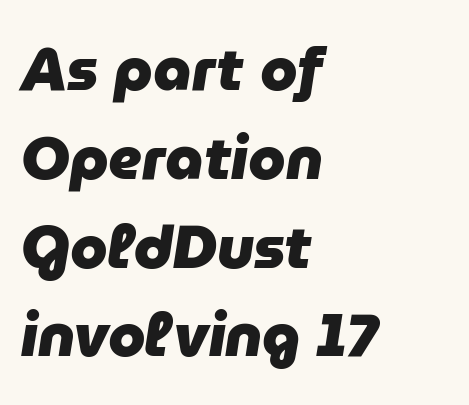
There is no visible air inserted between adjacent glyphs. Any mark beneath the type? The region is blank. A dark, heavy texture on the line: the type is bold. A typesetter would call this proportional, since set widths differ per character. Line beginnings align vertically; line endings do not. Interline gaps are of average width in this sample.
